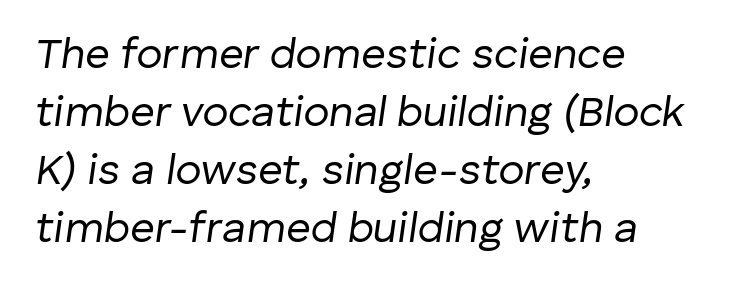
{"italic": "yes", "lean": "right", "slant_degrees": 8, "bold": "no", "weight": "regular", "width": "normal", "stroke_contrast": "low", "x_height": "medium", "monospaced": "no", "underline": "no", "align": "left", "line_spacing": "normal", "line_spacing_ratio": 1.35, "letter_spacing": "normal", "letter_spacing_em": 0.0, "glyph_px": 43}
